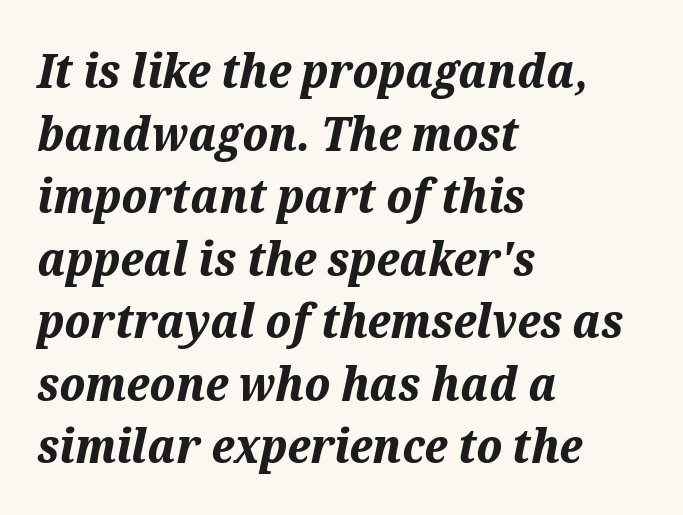
Q: Is the text bold? A: Yes.
Q: Is the text italic (slanted)? A: Yes, it leans right by about 12 degrees.
Q: Is the text underlined? A: No.
Q: How is the paragraph aligned? A: Left-aligned.
Q: Is the spacing between letters normal or unusually wide? A: Normal.
Q: Is the spacing between lines tight, normal or loose? A: Normal.
Q: Width (condensed, normal, or wide)? A: Normal.
Q: Stroke contrast? A: Medium.
Q: x-height? A: Medium.
Q: Monospaced? A: No.
